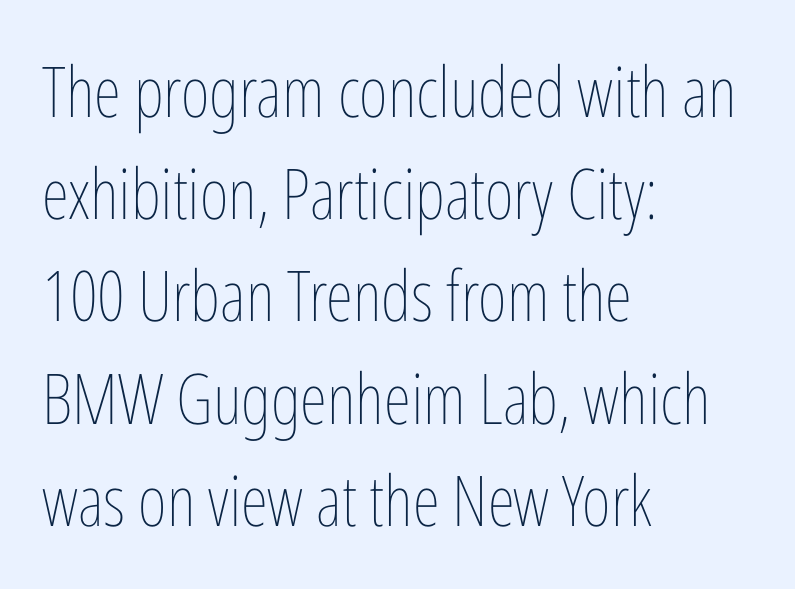
Weight: regular or lighter. Observe the ordinary spacing: letters are neighbours, not strangers. Style check: upright. Just letters on the line, the space beneath them empty.
